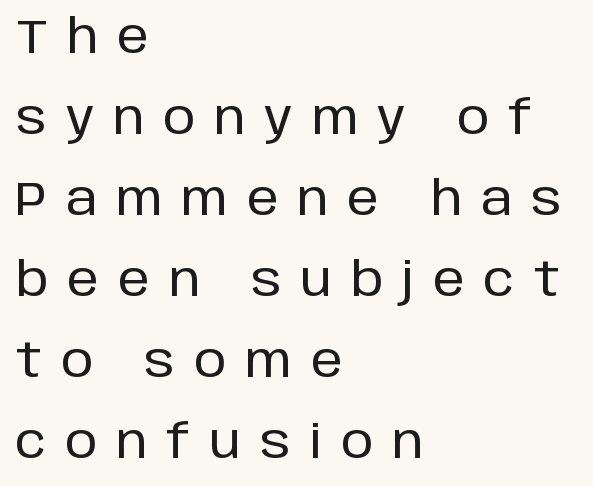
{"serif": "no", "italic": "no", "width": "normal", "stroke_contrast": "low", "x_height": "large", "monospaced": "no", "underline": "no", "align": "left", "line_spacing_ratio": 1.76, "letter_spacing": "wide", "letter_spacing_em": 0.41, "glyph_px": 46}
